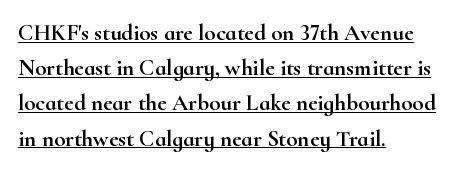
The sample's only ornament is a line tracing under the words. Does the copy run flush right? No — it runs flush left. The font's upright variant was chosen for this text. The letters sit at their default tracking, neither squeezed nor spread. Leading: standard.
